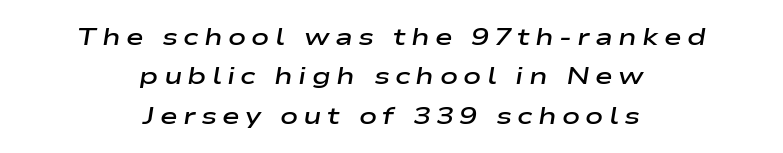
Compared with a flush-left layout, this one balances lines on the center instead. No word sits above an underline. Compared with typical paragraphs, the rows here are spaced about the same. A semibold gives these letters moderate extra thickness, short of bold. The lettering tilts uniformly, giving the passage an italic look.
